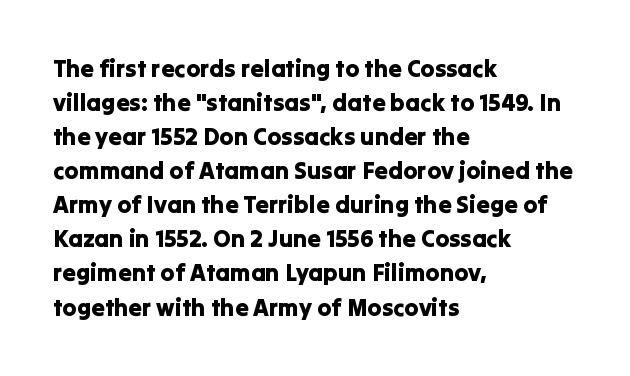
{"italic": "no", "underline": "no", "align": "left", "line_spacing": "normal", "line_spacing_ratio": 1.42, "letter_spacing": "normal", "letter_spacing_em": 0.0, "glyph_px": 24}
